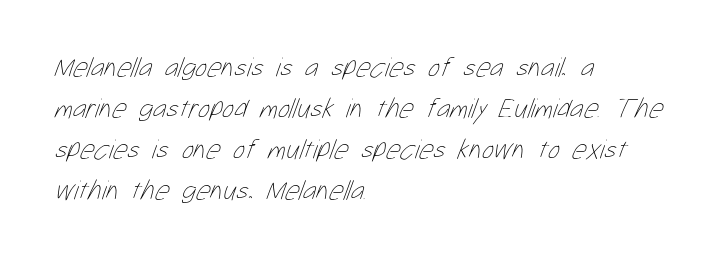
{"bold": "no", "weight": "thin", "width": "condensed", "stroke_contrast": "low", "x_height": "medium", "monospaced": "no", "underline": "no", "align": "left", "line_spacing": "normal", "line_spacing_ratio": 1.47, "letter_spacing": "normal", "letter_spacing_em": 0.0, "glyph_px": 28}
